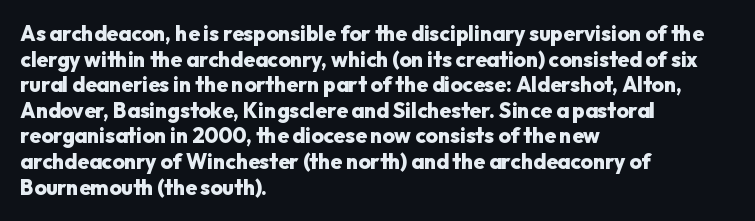
Q: Is the text bold? A: Yes.
Q: Is the text italic (slanted)? A: No, it is upright.
Q: Is the text underlined? A: No.
Q: How is the paragraph aligned? A: Left-aligned.
Q: Is the spacing between letters normal or unusually wide? A: Normal.
